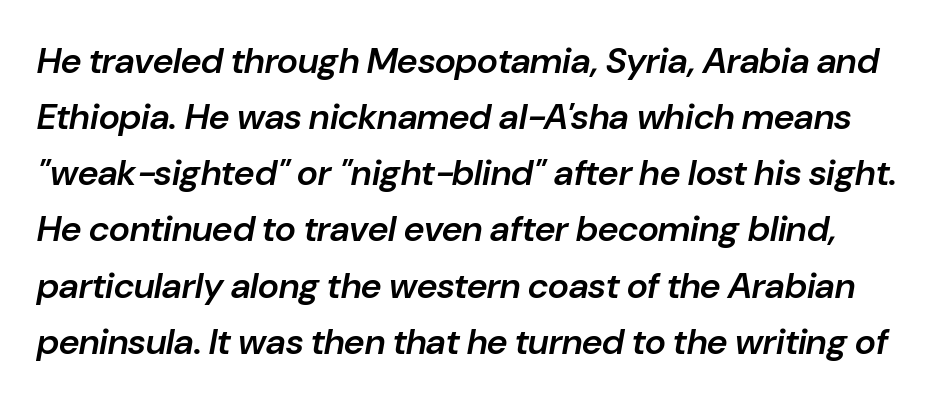
What's the leading like? Ordinary, nothing unusual. Weight: semibold (demi). Spacing between characters is what you'd get straight out of the box. Only glyphs here, with clear space below each row.
